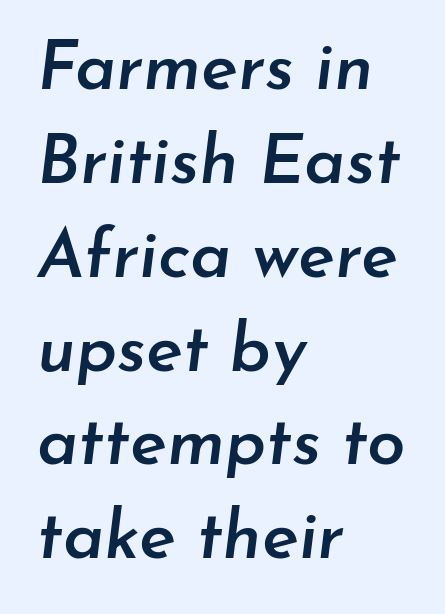
The image shows 69 px semibold type, italic (leaning right); set left-aligned, normal line spacing (1.36x), normal letter spacing, not underlined; low stroke contrast and a small x-height.
